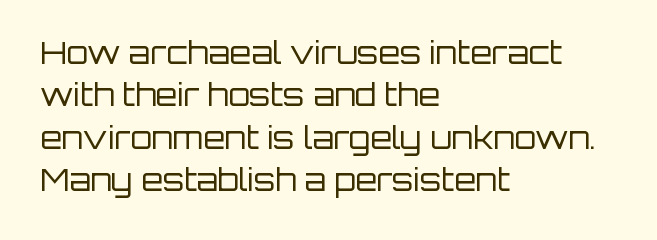
{"serif": "no", "italic": "no", "bold": "no", "weight": "regular", "width": "normal", "stroke_contrast": "low", "x_height": "large", "monospaced": "no", "underline": "no", "align": "left", "line_spacing": "normal", "line_spacing_ratio": 1.37, "letter_spacing": "normal", "letter_spacing_em": 0.0, "glyph_px": 31}
